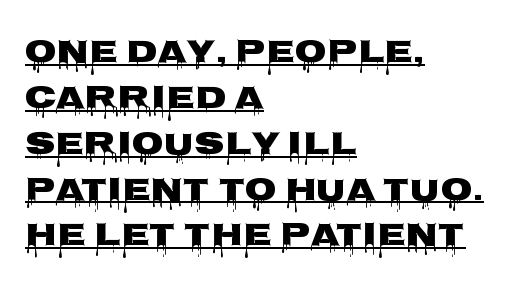
The line texture is even and compact thanks to regular tracking. The lines sit at an ordinary, default distance from one another. Varying glyph widths throughout — classic text-font behaviour. Alignment: flush left.
